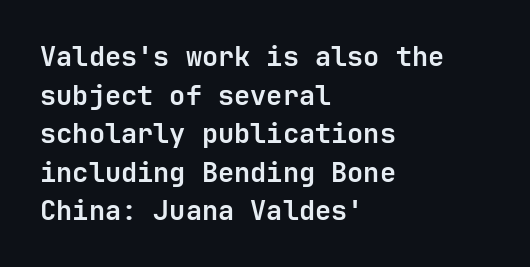
Q: Is the text bold? A: Yes.
Q: Is the text italic (slanted)? A: No, it is upright.
Q: Is the text underlined? A: No.
Q: How is the paragraph aligned? A: Left-aligned.
Q: Is the spacing between letters normal or unusually wide? A: Normal.
Q: Is the spacing between lines tight, normal or loose? A: Normal.
